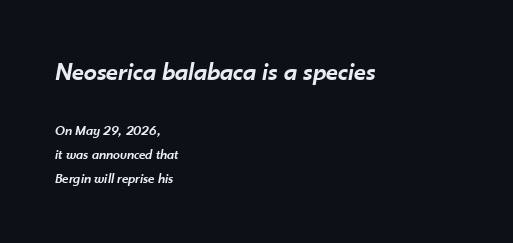
{"italic": "yes", "lean": "right", "slant_degrees": 10, "bold": "semi", "underline": "no", "align": "left", "line_spacing_ratio": 1.73, "letter_spacing": "normal", "letter_spacing_em": 0.0, "larger_block": "first", "size_ratio": 1.86, "glyph_px": 26}
